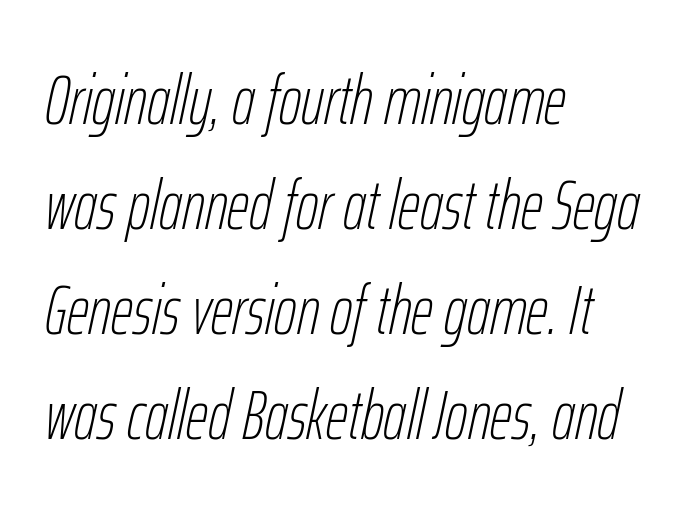
Where is the straight margin? On the left. The passage shown has conventional tracking throughout. The foot of each line stays bare and open. Here the designer chose a conventional face with non-uniform glyph widths. Leading: standard.
